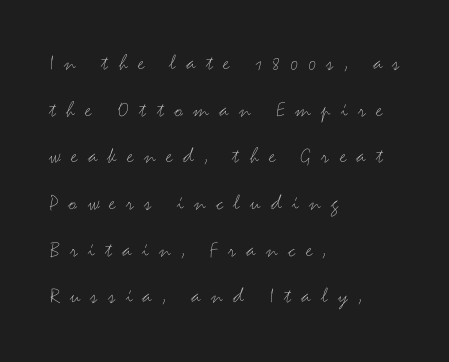
Unmarked baselines from the first word to the last. Left-aligned paragraph, ragged on the right. Reading down the column, the eye jumps a long way to each next line.
